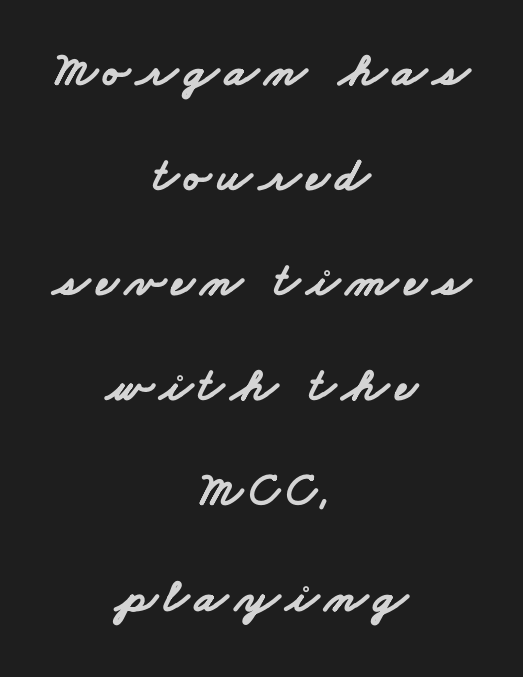
Q: Is the text bold? A: Yes.
Q: Is the typeface a serif or a sans-serif typeface? A: Sans-serif.
Q: Is the text underlined? A: No.
Q: How is the paragraph aligned? A: Centered.
Q: Is the spacing between lines tight, normal or loose? A: Loose.
Q: Width (condensed, normal, or wide)? A: Wide.
Q: Stroke contrast? A: Low.
Q: x-height? A: Small.
Q: Monospaced? A: No.
